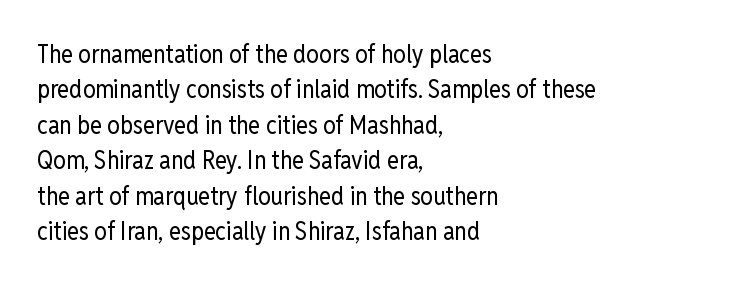
Q: Is the text bold? A: No.
Q: Is the text italic (slanted)? A: No, it is upright.
Q: Is the text underlined? A: No.
Q: How is the paragraph aligned? A: Left-aligned.
Q: Is the spacing between letters normal or unusually wide? A: Normal.
Q: Is the spacing between lines tight, normal or loose? A: Normal.
